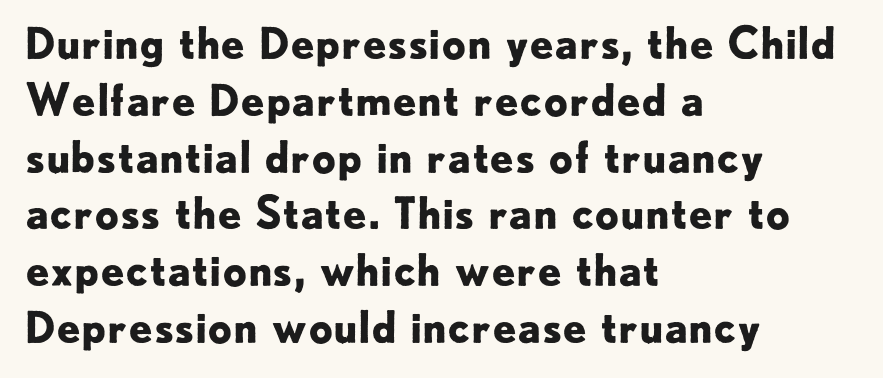
The image shows 43 px bold sans-serif type, upright; set left-aligned, normal line spacing (1.32x), normal letter spacing, not underlined; low stroke contrast and a small x-height.
